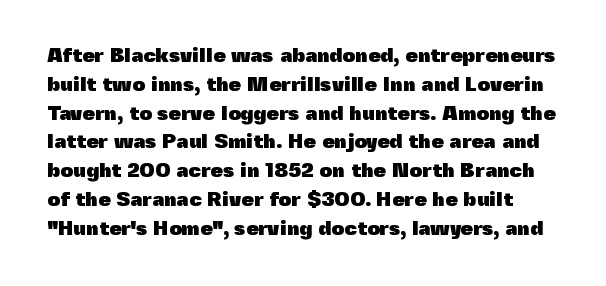
Q: Is the text bold? A: Yes.
Q: Is the text italic (slanted)? A: No, it is upright.
Q: Is the text underlined? A: No.
Q: Is the spacing between letters normal or unusually wide? A: Normal.
Q: Is the spacing between lines tight, normal or loose? A: Normal.
